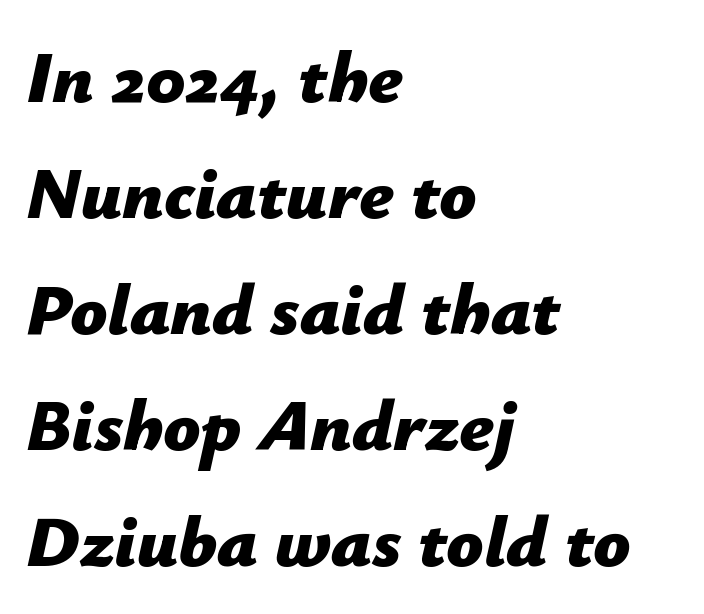
Notice how thick the strokes are: this is what a full bold looks like. Does the lettering tilt? It does — this is italic. Observe the ordinary spacing: letters are neighbours, not strangers. These lines are rendered in a variable-pitch font.
